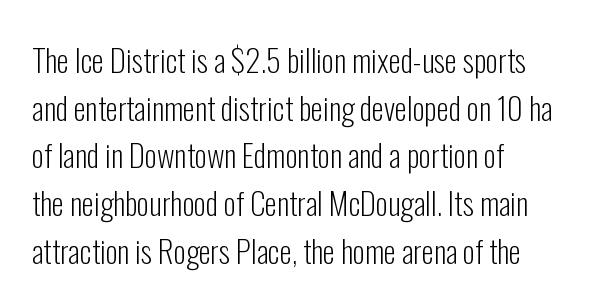
Heaviness? Minimal to ordinary, like unemphasized prose. Is there any slant? The stems are plumb. The characters display no serif detailing; their extremities are plain. In CSS terms this would be text-align: left. Successive baselines arrive at the customary interval.
